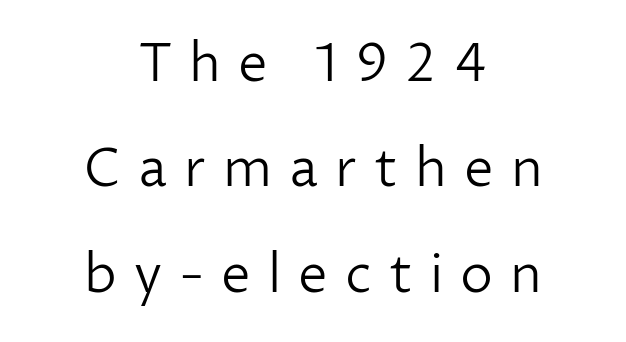
{"serif": "no", "italic": "no", "bold": "no", "weight": "light", "width": "normal", "stroke_contrast": "low", "x_height": "medium", "monospaced": "no", "underline": "no", "align": "center", "line_spacing": "loose", "line_spacing_ratio": 1.99, "letter_spacing": "wide", "letter_spacing_em": 0.32, "glyph_px": 53}
